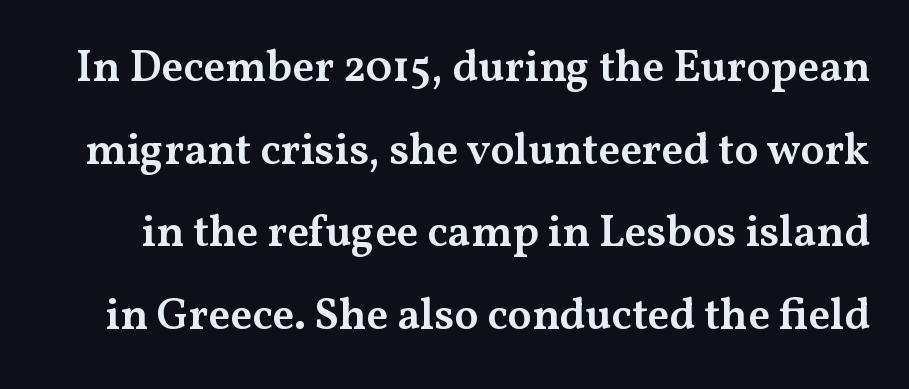
{"serif": "yes", "italic": "no", "bold": "semi", "weight": "semibold", "width": "wide", "stroke_contrast": "medium", "x_height": "medium", "monospaced": "no", "underline": "no", "line_spacing_ratio": 1.88, "letter_spacing": "normal", "letter_spacing_em": 0.0, "glyph_px": 44}
